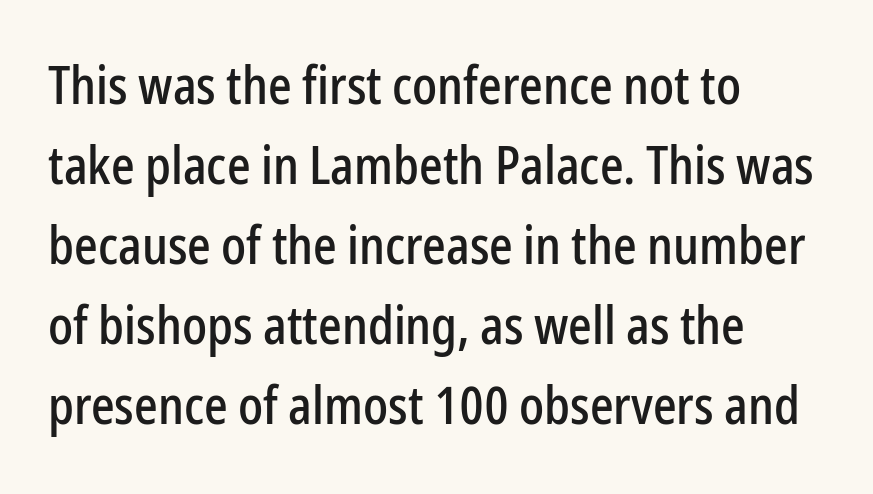
{"serif": "no", "italic": "no", "width": "condensed", "stroke_contrast": "low", "x_height": "medium", "monospaced": "no", "underline": "no", "align": "left", "line_spacing": "normal", "line_spacing_ratio": 1.54, "letter_spacing": "normal", "letter_spacing_em": 0.0, "glyph_px": 52}
